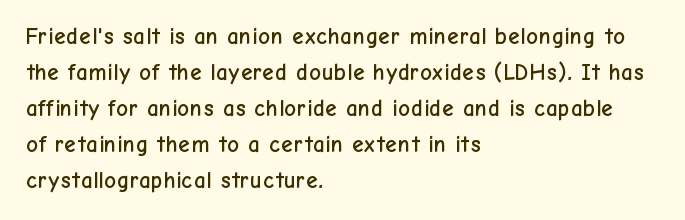
The passage shown has conventional tracking throughout. The axis of the letterforms is exactly vertical. In CSS terms this would be text-align: left. The area under the type is left untouched.
